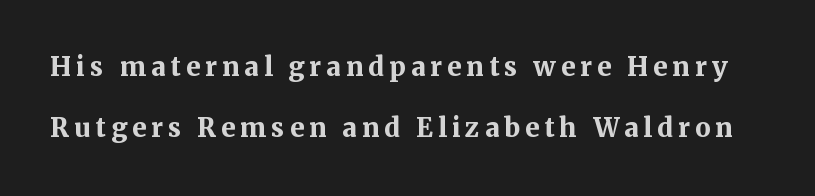
Q: Is the text bold? A: Yes.
Q: Is the text italic (slanted)? A: No, it is upright.
Q: Is the text underlined? A: No.
Q: Is the spacing between lines tight, normal or loose? A: Loose.
